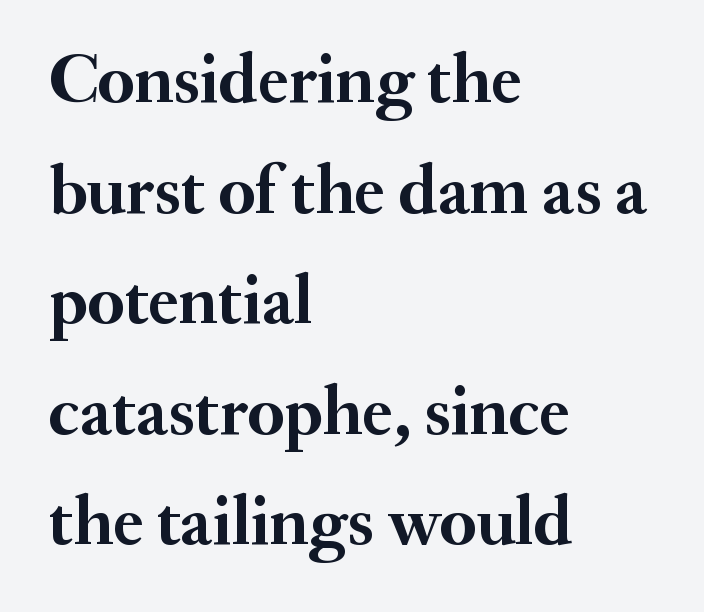
The image shows 70 px semibold serif type, upright; set left-aligned, normal line spacing (1.58x), normal letter spacing, not underlined; medium stroke contrast and a small x-height.
